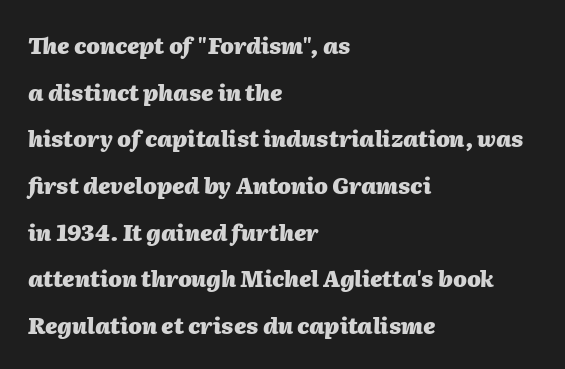
{"italic": "yes", "lean": "right", "slant_degrees": 2, "bold": "yes", "underline": "no", "align": "left", "line_spacing": "loose", "line_spacing_ratio": 2.12, "letter_spacing": "normal", "letter_spacing_em": 0.0, "glyph_px": 22}
